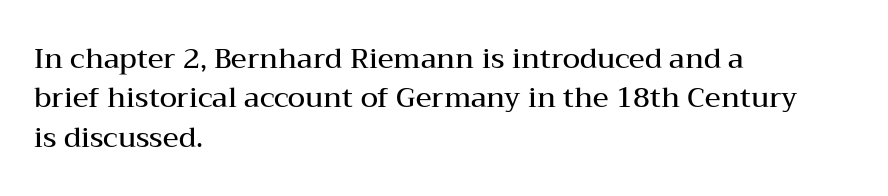
Q: Is the text bold? A: Semi-bold.
Q: Is the text italic (slanted)? A: No, it is upright.
Q: Is the typeface a serif or a sans-serif typeface? A: Serif.
Q: Is the text underlined? A: No.
Q: How is the paragraph aligned? A: Left-aligned.
Q: Is the spacing between letters normal or unusually wide? A: Normal.
Q: Is the spacing between lines tight, normal or loose? A: Normal.
Q: Width (condensed, normal, or wide)? A: Wide.
Q: Stroke contrast? A: Medium.
Q: x-height? A: Medium.
Q: Monospaced? A: No.
